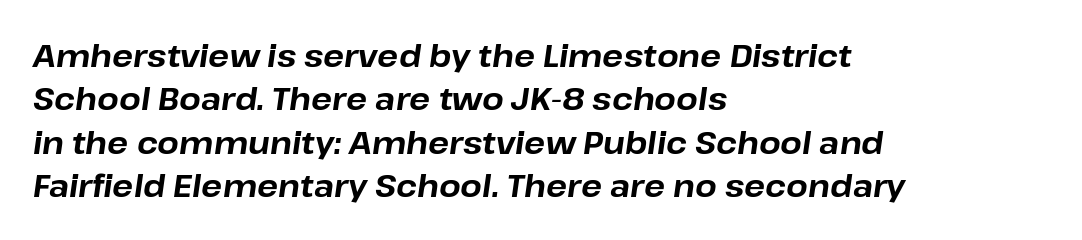
Q: Is the text bold? A: Yes.
Q: Is the text italic (slanted)? A: Yes, it leans right by about 8 degrees.
Q: Is the text underlined? A: No.
Q: How is the paragraph aligned? A: Left-aligned.
Q: Is the spacing between letters normal or unusually wide? A: Normal.
Q: Is the spacing between lines tight, normal or loose? A: Normal.
Q: Width (condensed, normal, or wide)? A: Normal.
Q: Stroke contrast? A: Low.
Q: x-height? A: Medium.
Q: Monospaced? A: No.
